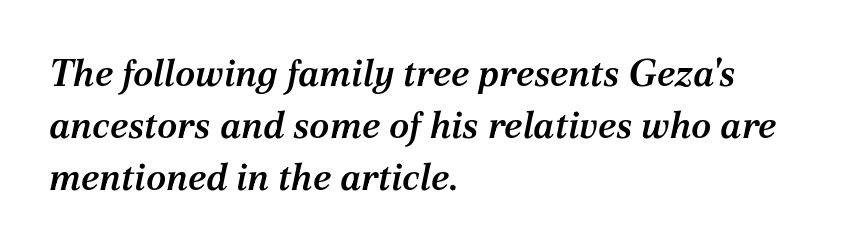
The lines sit at an ordinary, default distance from one another. Nothing unusual about the tracking: characters are spaced as the font intends. This sample uses a serif face. The face used here is proportionally spaced, like ordinary book or web type. It's the slanting kind of type.
